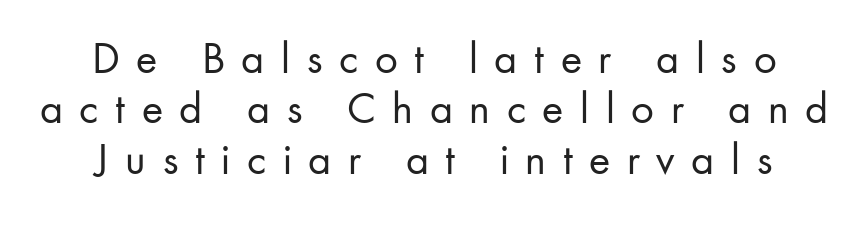
{"serif": "no", "italic": "no", "bold": "no", "weight": "regular", "width": "normal", "stroke_contrast": "low", "x_height": "small", "monospaced": "no", "underline": "no", "line_spacing": "tight", "line_spacing_ratio": 1.12, "letter_spacing": "wide", "letter_spacing_em": 0.37, "glyph_px": 45}
